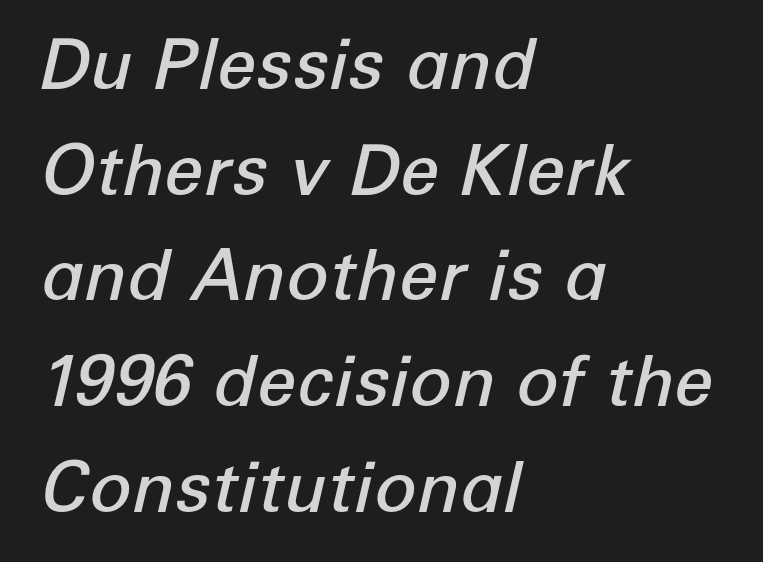
{"italic": "yes", "lean": "right", "slant_degrees": 12, "bold": "semi", "weight": "semibold", "width": "normal", "stroke_contrast": "low", "x_height": "medium", "monospaced": "no", "underline": "no", "align": "left", "line_spacing": "normal", "line_spacing_ratio": 1.51, "letter_spacing": "normal", "letter_spacing_em": 0.0, "glyph_px": 70}
